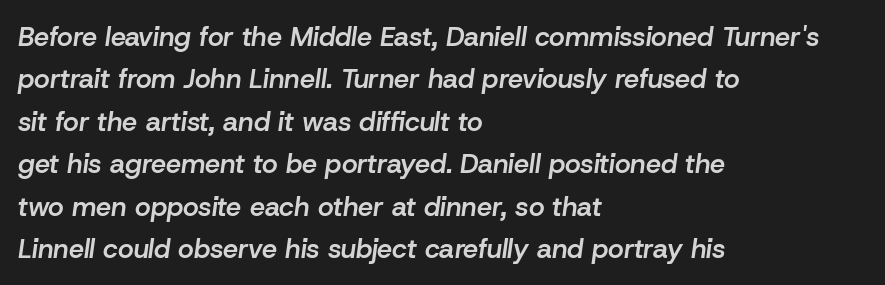
Q: Is the text bold? A: Semi-bold.
Q: Is the text italic (slanted)? A: Yes, it leans right by about 8 degrees.
Q: Is the text underlined? A: No.
Q: How is the paragraph aligned? A: Left-aligned.
Q: Is the spacing between letters normal or unusually wide? A: Normal.
Q: Is the spacing between lines tight, normal or loose? A: Normal.
